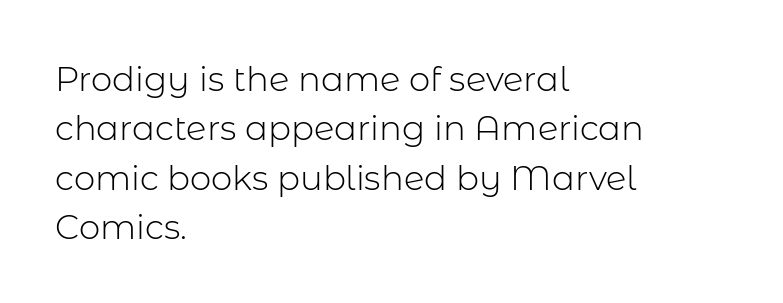
The image shows 34 px light sans-serif type, upright; set left-aligned, normal line spacing (1.45x), normal letter spacing, not underlined; low stroke contrast and a medium x-height.
